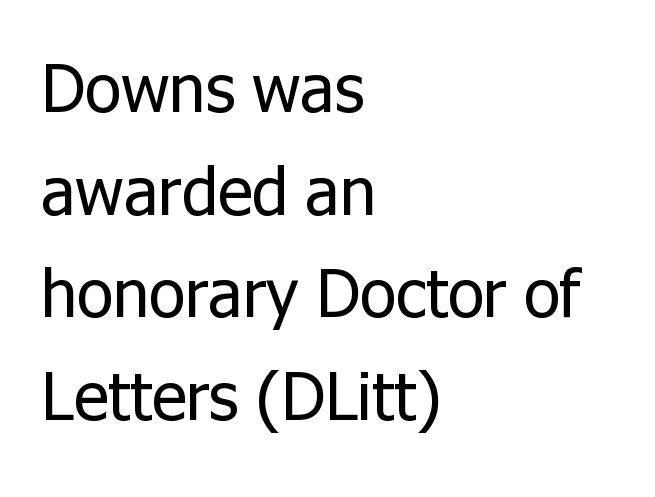
Q: Is the text bold? A: No.
Q: Is the text italic (slanted)? A: No, it is upright.
Q: Is the typeface a serif or a sans-serif typeface? A: Sans-serif.
Q: Is the text underlined? A: No.
Q: How is the paragraph aligned? A: Left-aligned.
Q: Is the spacing between letters normal or unusually wide? A: Normal.
Q: Is the spacing between lines tight, normal or loose? A: Normal.
Q: Width (condensed, normal, or wide)? A: Normal.
Q: Stroke contrast? A: Low.
Q: x-height? A: Medium.
Q: Monospaced? A: No.
